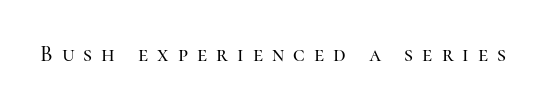
Every character sits straight up, as roman type does. Words float on clear page, feet unadorned. Characters follow at a spacing far wider than the type designer built in.
